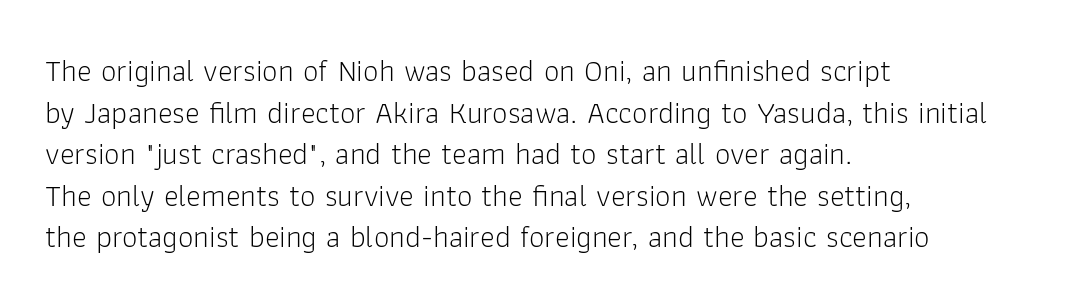
Q: Is the text bold? A: No.
Q: Is the text italic (slanted)? A: No, it is upright.
Q: Is the typeface a serif or a sans-serif typeface? A: Sans-serif.
Q: Is the text underlined? A: No.
Q: How is the paragraph aligned? A: Left-aligned.
Q: Is the spacing between letters normal or unusually wide? A: Normal.
Q: Is the spacing between lines tight, normal or loose? A: Normal.
Q: Width (condensed, normal, or wide)? A: Normal.
Q: Stroke contrast? A: Low.
Q: x-height? A: Medium.
Q: Monospaced? A: No.
